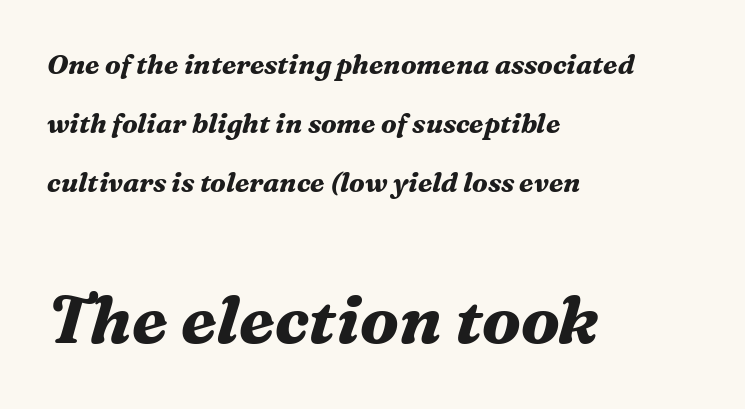
Looks like regular typesetting: each glyph gets only the width it needs. The rendering uses a bold face; every stroke is thick and dark. Rows of type keep a wide berth in the vertical direction. Alignment: flush left. Observe the lean: these are italic letterforms. Look at the bottom of the vertical strokes: they flare into serifs here.
